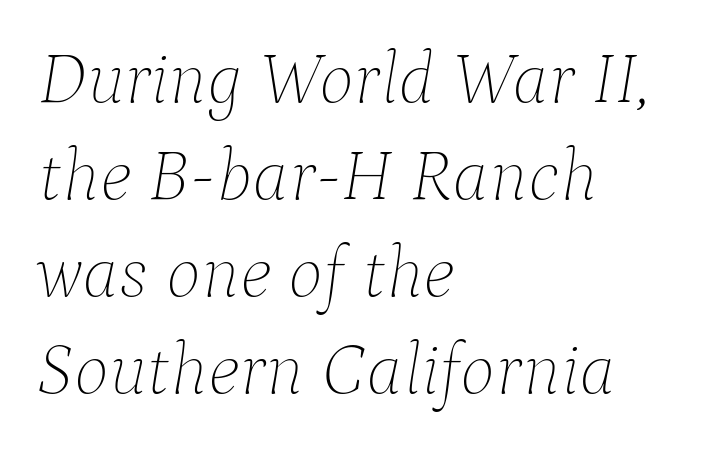
{"italic": "yes", "lean": "right", "slant_degrees": 9, "bold": "no", "weight": "thin", "width": "normal", "stroke_contrast": "low", "x_height": "medium", "monospaced": "no", "underline": "no", "align": "left", "line_spacing": "normal", "line_spacing_ratio": 1.31, "letter_spacing": "normal", "letter_spacing_em": 0.0, "glyph_px": 74}
